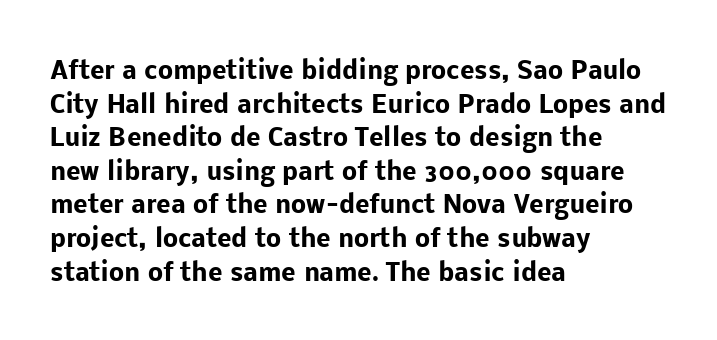
Q: Is the text bold? A: Yes.
Q: Is the text italic (slanted)? A: No, it is upright.
Q: Is the text underlined? A: No.
Q: How is the paragraph aligned? A: Left-aligned.
Q: Is the spacing between letters normal or unusually wide? A: Normal.
Q: Is the spacing between lines tight, normal or loose? A: Normal.
